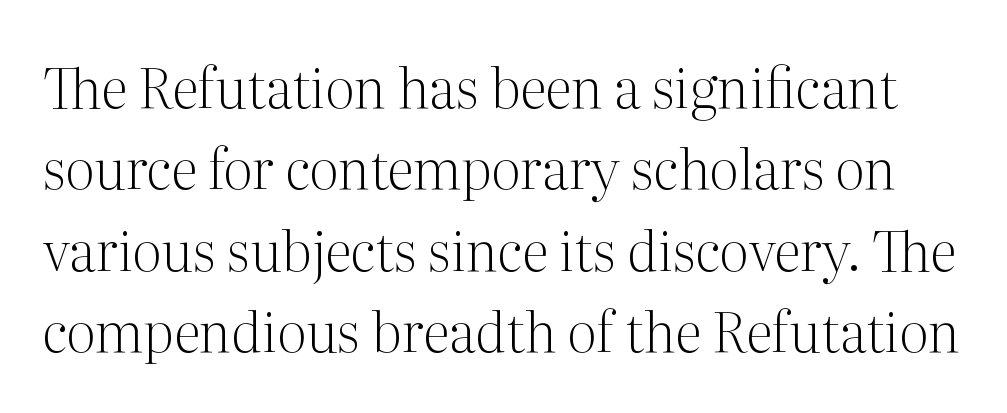
The image shows 55 px light serif type, upright; set normal line spacing (1.48x), normal letter spacing, not underlined; medium stroke contrast and a medium x-height.
